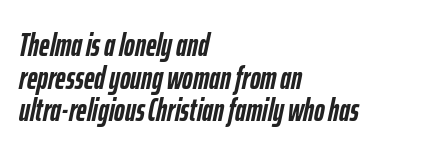
The lettering tilts uniformly, giving the passage an italic look. Is this a fixed-width face? No — the glyphs have proportional, varying widths. Students, this is bold: see how much ink each stroke carries. Short and long lines alike share a common starting point at left. Successive baselines arrive quickly, one right under another.
